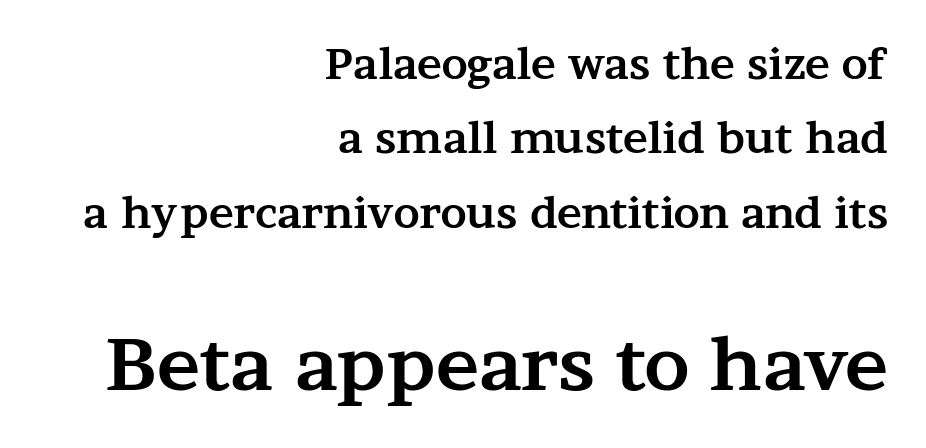
Q: Is the text bold? A: Yes.
Q: Is the text italic (slanted)? A: No, it is upright.
Q: Is the typeface a serif or a sans-serif typeface? A: Serif.
Q: Is the text underlined? A: No.
Q: How is the paragraph aligned? A: Right-aligned.
Q: Is the spacing between letters normal or unusually wide? A: Normal.
Q: Which block of text is set in a larger size, the first (top) or the second (bottom)? A: The second (bottom) one.
Q: Width (condensed, normal, or wide)? A: Wide.
Q: Stroke contrast? A: Medium.
Q: x-height? A: Medium.
Q: Monospaced? A: No.
